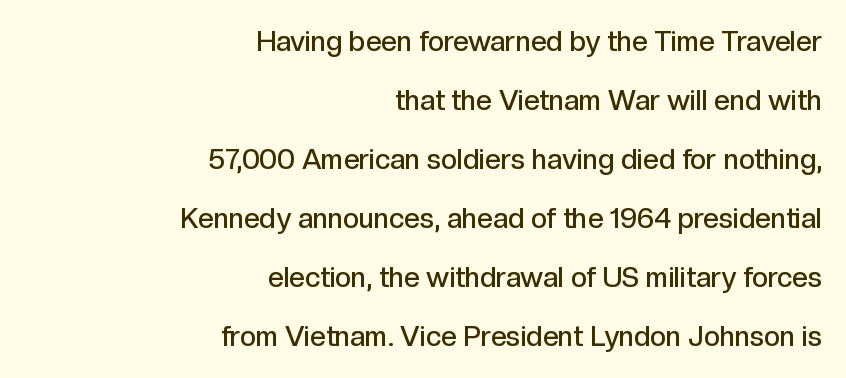
The image shows 28 px semibold sans-serif type, upright; set right-aligned, loose line spacing (2.11x), normal letter spacing, not underlined; a medium x-height.
